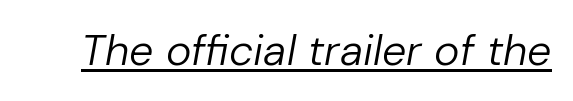
The image shows 43 px regular-weight type, italic (leaning right); set normal letter spacing, underlined; low stroke contrast and a medium x-height.
